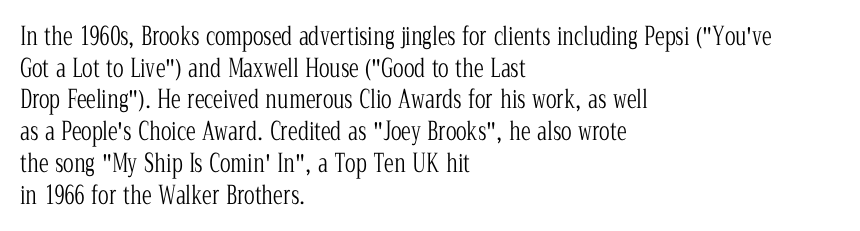
{"italic": "no", "bold": "no", "underline": "no", "align": "left", "line_spacing": "normal", "line_spacing_ratio": 1.27, "letter_spacing": "normal", "letter_spacing_em": 0.0, "glyph_px": 25}
